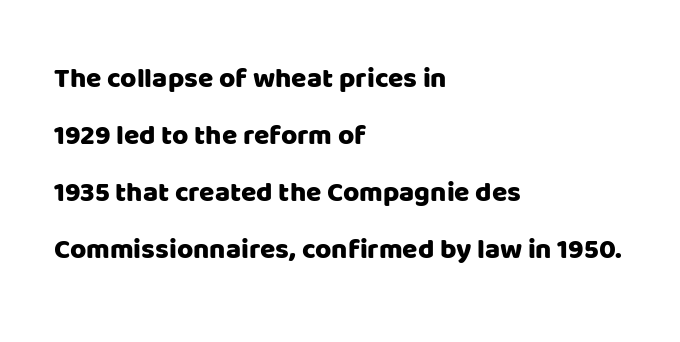
{"serif": "no", "italic": "no", "width": "normal", "stroke_contrast": "low", "x_height": "large", "monospaced": "no", "underline": "no", "align": "left", "line_spacing": "loose", "line_spacing_ratio": 2.03, "letter_spacing": "normal", "letter_spacing_em": 0.0, "glyph_px": 28}
